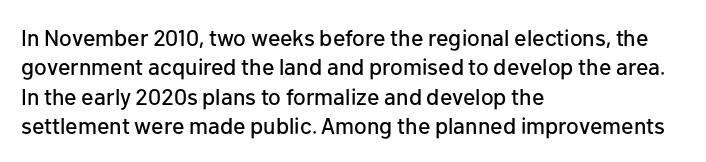
One-word summary of the alignment: left. Posture: vertical. The tracking reads as untouched default to a designer's eye. Each row of text sits above clean, open space. Does the leading feel generous? No, just average.
